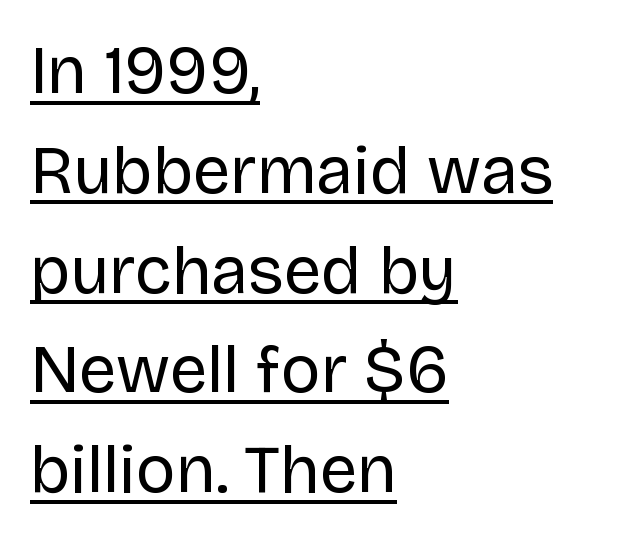
This block has exactly the height ordinary leading produces. These lines stack with their left ends in a neat column. The rendering uses natural spacing where letterforms have individual widths. The rendered words wear a rule along their underside. The axis of the letterforms is exactly vertical. The glyphs in this specimen are sans serif.
